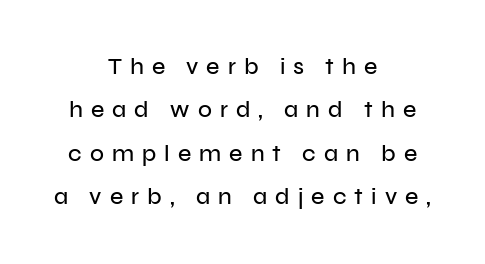
Q: Is the text italic (slanted)? A: No, it is upright.
Q: Is the text underlined? A: No.
Q: How is the paragraph aligned? A: Centered.
Q: Is the spacing between letters normal or unusually wide? A: Unusually wide.
